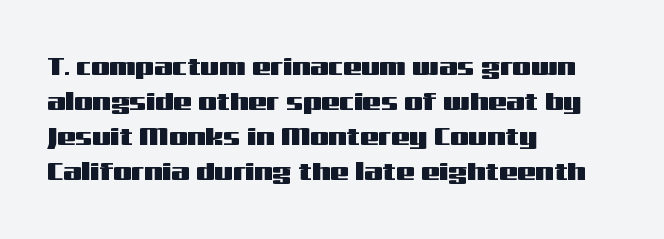
{"italic": "no", "underline": "no", "align": "left", "line_spacing": "normal", "line_spacing_ratio": 1.35, "letter_spacing": "normal", "letter_spacing_em": 0.0, "glyph_px": 26}
